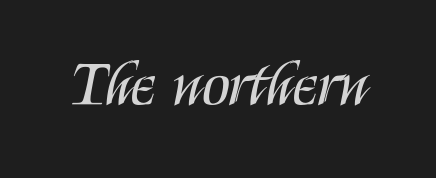
Q: Is the text bold? A: No.
Q: Is the text italic (slanted)? A: Yes.
Q: Is the typeface a serif or a sans-serif typeface? A: Sans-serif.
Q: Is the text underlined? A: No.
Q: Is the spacing between letters normal or unusually wide? A: Normal.
Q: Width (condensed, normal, or wide)? A: Condensed.
Q: Stroke contrast? A: Medium.
Q: x-height? A: Large.
Q: Monospaced? A: No.
